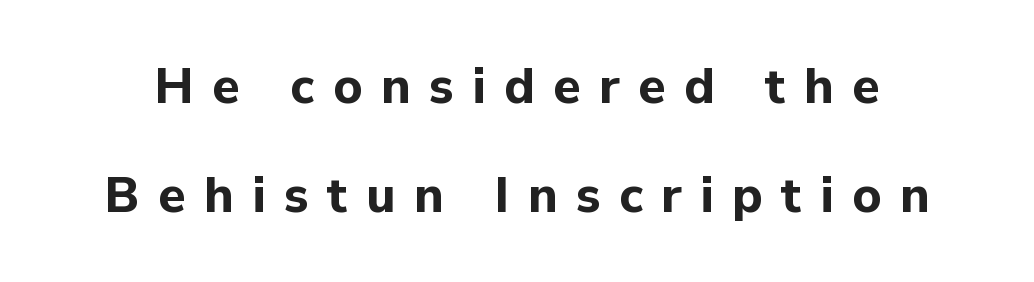
This sample uses expanded letter spacing, leaving extra air between glyphs. Classification — sans serif. Letters rest on an invisible, unmarked baseline. Line spacing here is loose.
